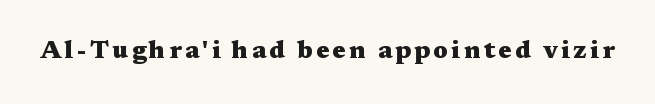
Q: Is the text bold? A: Yes.
Q: Is the text italic (slanted)? A: No, it is upright.
Q: Is the text underlined? A: No.
